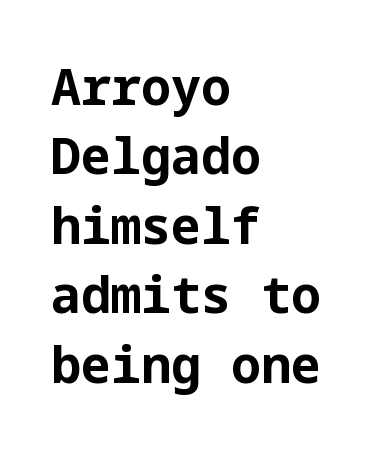
The image shows 50 px bold sans-serif type, upright; set left-aligned, normal line spacing (1.39x), normal letter spacing, not underlined; low stroke contrast and a medium x-height.
